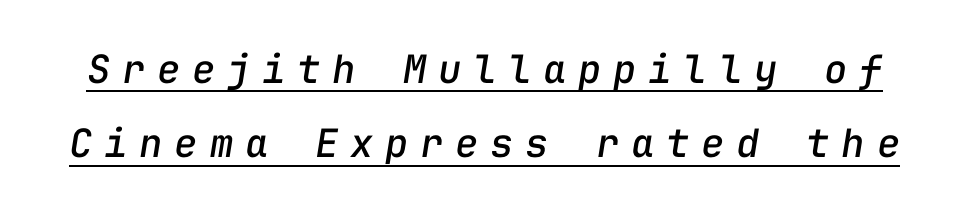
Notice how the stems are inclined rather than vertical — that's the hallmark of italics. This sample carries an underscore along the baseline area. Each new line begins a long way beneath the previous one. The letters march in equal steps, a hallmark of fixed-pitch type. Glyph-to-glyph distance is far greater than everyday printed text.
